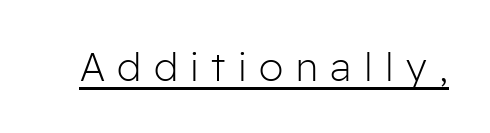
The image shows 39 px light sans-serif type, upright; set unusually wide letter spacing (+0.32 em), underlined; low stroke contrast and a medium x-height.
